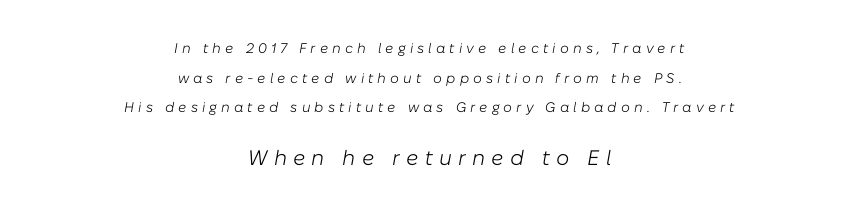
The image shows 21 px text type, italic (leaning right); set centered, loose line spacing (2.12x), unusually wide letter spacing (+0.29 em), not underlined; the second (bottom) block is 1.5x larger.
